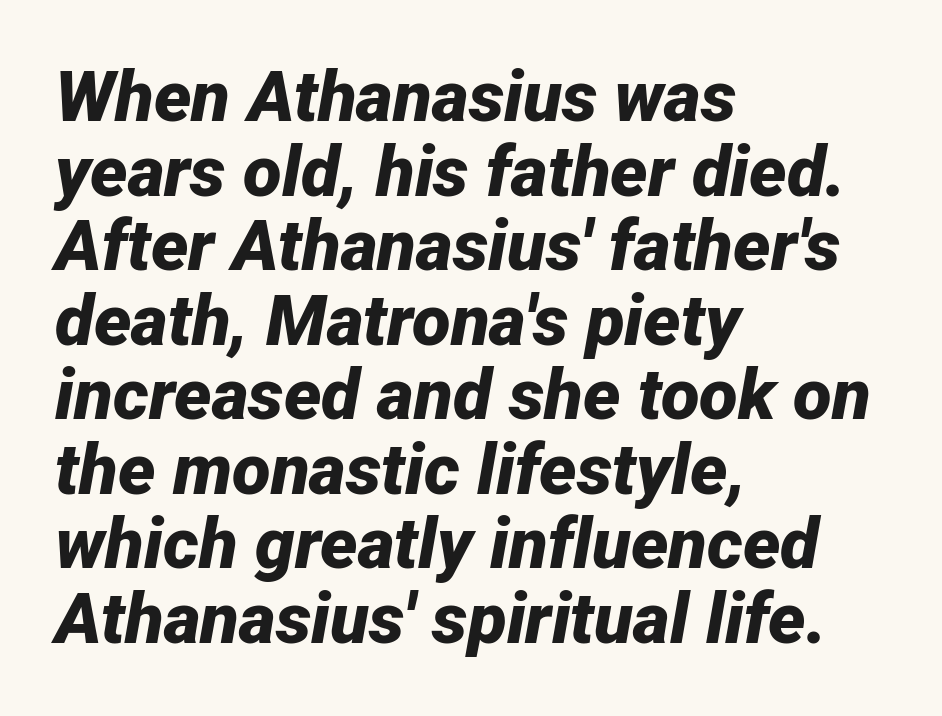
Short note: letters normally spaced. Honestly, there is no underline to notice here at all. Each letter keeps its own natural width here, so spacing adapts to shape. The letters are slanted; this is an italic face. Vertical spacing — tight.
